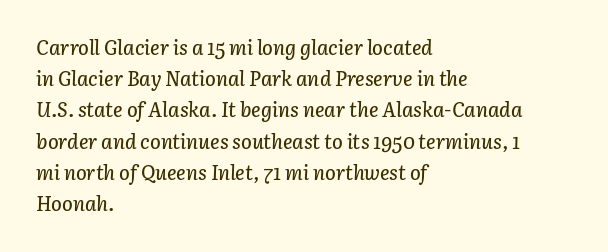
The type is set solid horizontally, with unmodified tracking. Line beginnings align vertically; line endings do not. Decoration check: the copy has no underline. The space between consecutive lines is moderate. The letters are slanted; this is an italic face.
